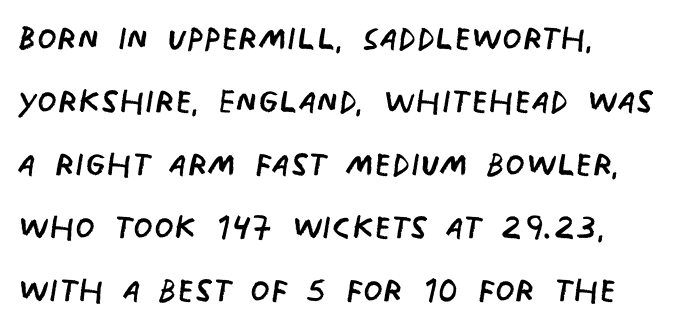
{"serif": "no", "bold": "no", "weight": "regular", "width": "condensed", "stroke_contrast": "low", "x_height": "large", "monospaced": "no", "underline": "no", "align": "left", "line_spacing": "normal", "line_spacing_ratio": 1.4, "letter_spacing": "normal", "letter_spacing_em": 0.0, "glyph_px": 45}
